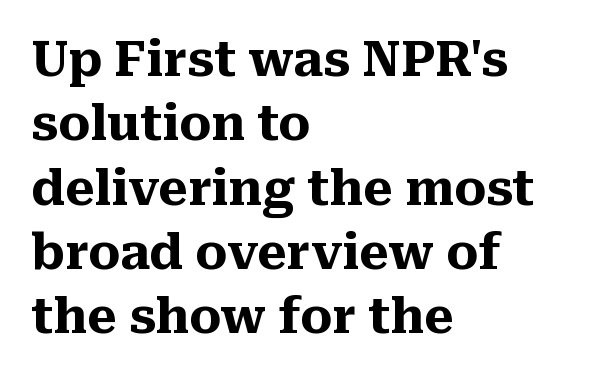
{"serif": "yes", "italic": "no", "bold": "yes", "weight": "heavy", "width": "normal", "stroke_contrast": "medium", "x_height": "medium", "monospaced": "no", "underline": "no", "align": "left", "line_spacing": "normal", "line_spacing_ratio": 1.34, "letter_spacing": "normal", "letter_spacing_em": 0.0, "glyph_px": 48}
